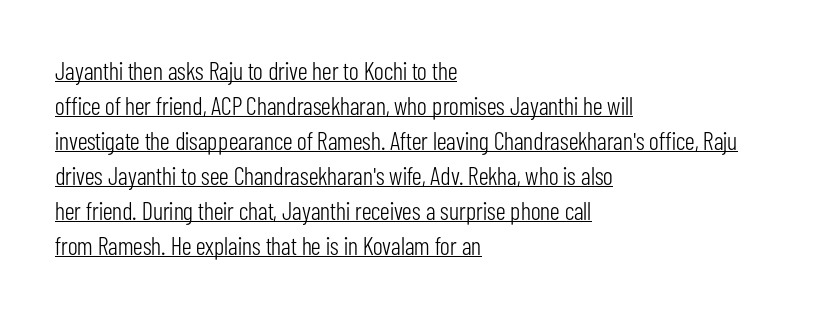
{"italic": "no", "bold": "no", "underline": "yes", "align": "left", "line_spacing": "normal", "line_spacing_ratio": 1.4, "letter_spacing": "normal", "letter_spacing_em": 0.0, "glyph_px": 25}
